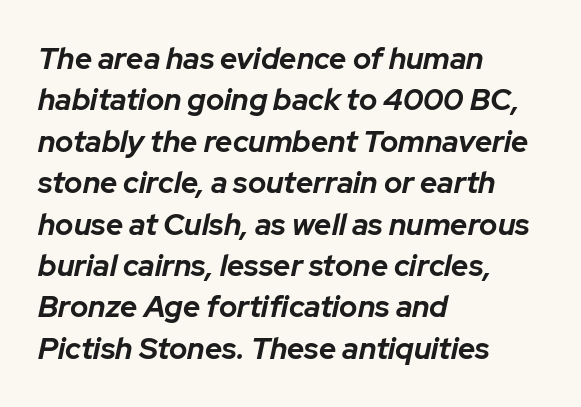
The image shows 30 px bold type, italic (leaning right); set left-aligned, normal line spacing (1.38x), normal letter spacing, not underlined; low stroke contrast and a medium x-height.
